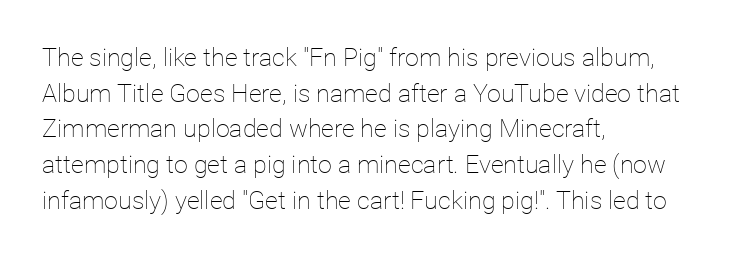
The image shows 25 px text type, upright; set left-aligned, normal line spacing (1.43x), normal letter spacing, not underlined.
